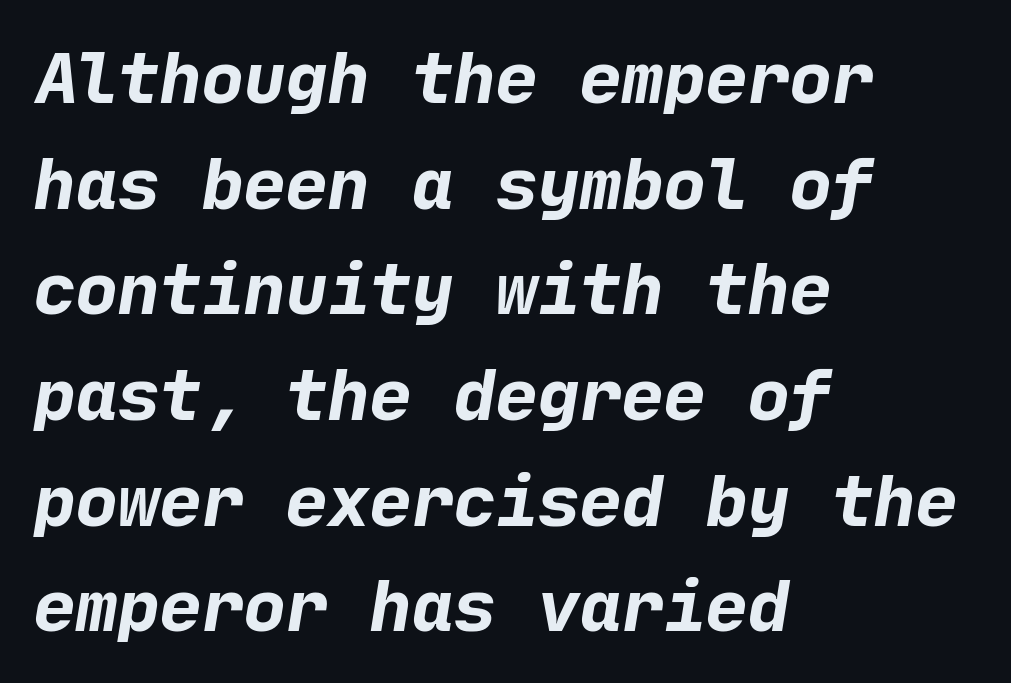
{"serif": "no", "bold": "yes", "weight": "bold", "width": "normal", "stroke_contrast": "low", "x_height": "medium", "underline": "no", "align": "left", "line_spacing": "normal", "line_spacing_ratio": 1.51, "letter_spacing": "normal", "letter_spacing_em": 0.0, "glyph_px": 70}
